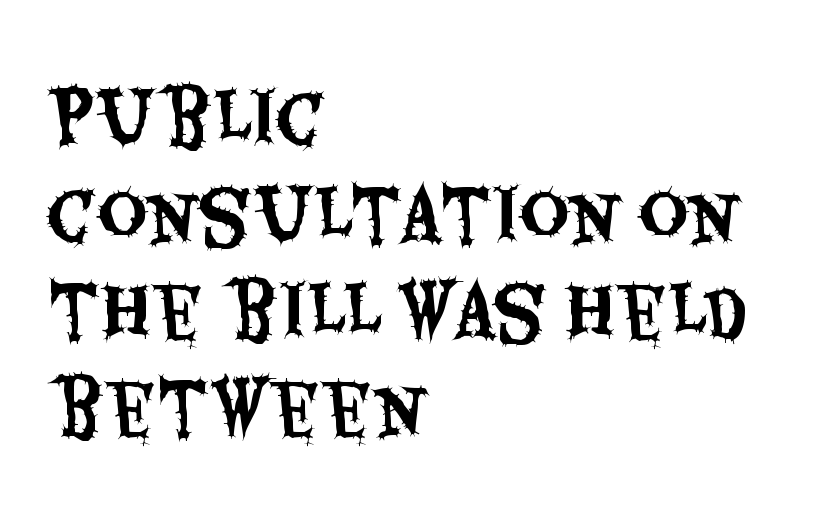
{"serif": "no", "italic": "no", "width": "condensed", "stroke_contrast": "medium", "x_height": "large", "monospaced": "no", "underline": "no", "align": "left", "line_spacing": "normal", "line_spacing_ratio": 1.42, "letter_spacing": "normal", "letter_spacing_em": 0.0, "glyph_px": 68}
